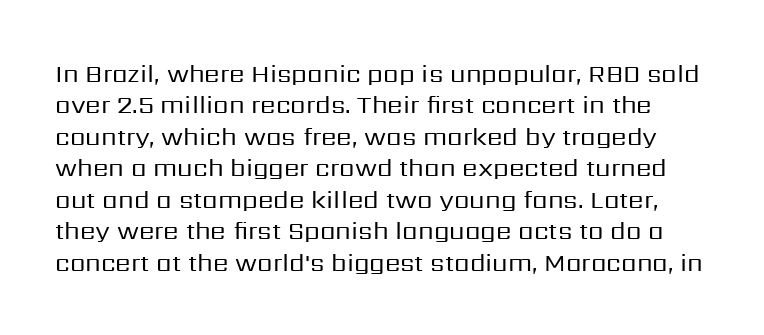
The image shows 25 px text type, upright; set normal line spacing (1.26x), normal letter spacing, not underlined.
